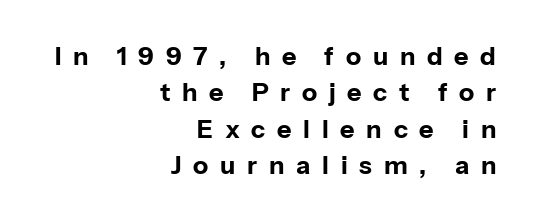
The image shows 25 px bold type, upright; set right-aligned, normal line spacing (1.46x), unusually wide letter spacing (+0.47 em), not underlined.
